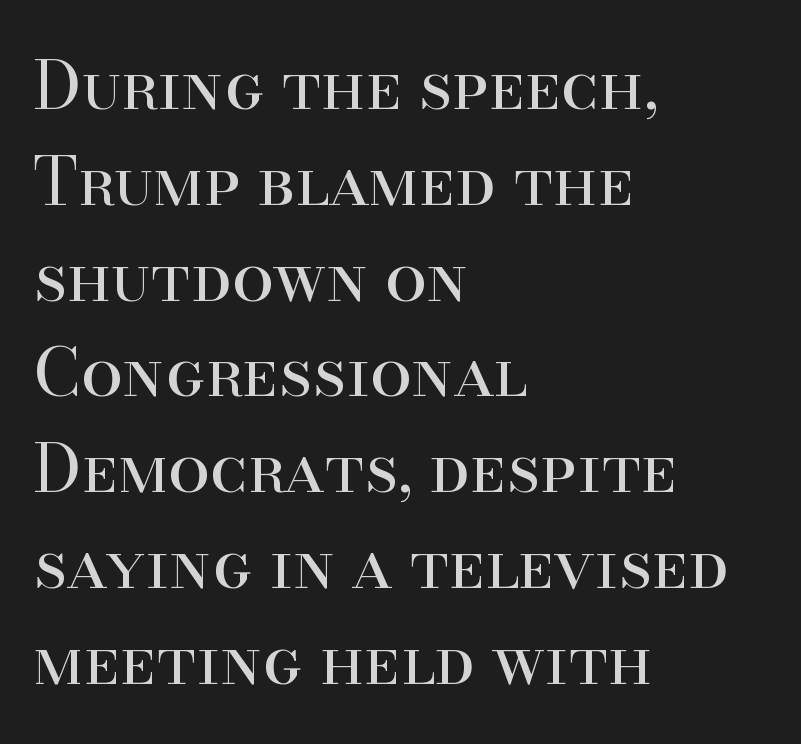
Q: Is the text bold? A: No.
Q: Is the text italic (slanted)? A: No, it is upright.
Q: Is the typeface a serif or a sans-serif typeface? A: Serif.
Q: Is the text underlined? A: No.
Q: How is the paragraph aligned? A: Left-aligned.
Q: Is the spacing between letters normal or unusually wide? A: Normal.
Q: Is the spacing between lines tight, normal or loose? A: Normal.
Q: Width (condensed, normal, or wide)? A: Normal.
Q: Stroke contrast? A: High.
Q: x-height? A: Small.
Q: Monospaced? A: No.
